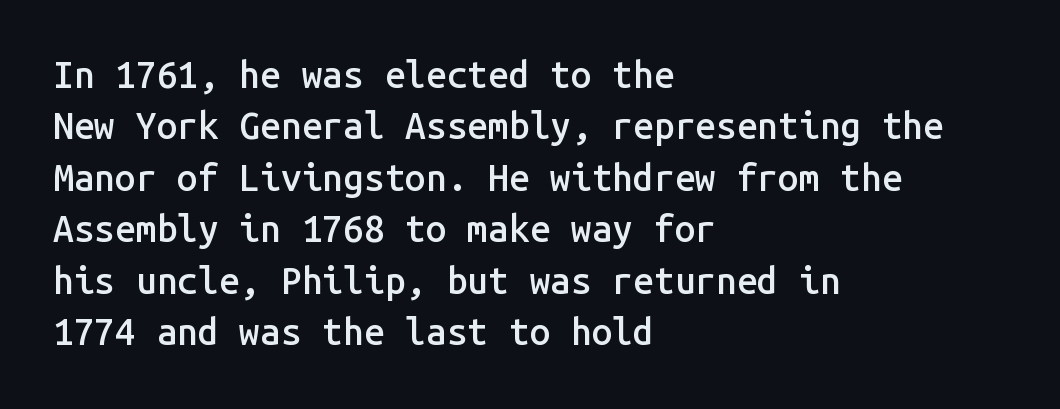
{"serif": "no", "italic": "no", "bold": "semi", "weight": "semibold", "width": "normal", "stroke_contrast": "low", "x_height": "medium", "monospaced": "yes", "underline": "no", "align": "left", "line_spacing": "normal", "line_spacing_ratio": 1.39, "letter_spacing": "normal", "letter_spacing_em": 0.0, "glyph_px": 37}
